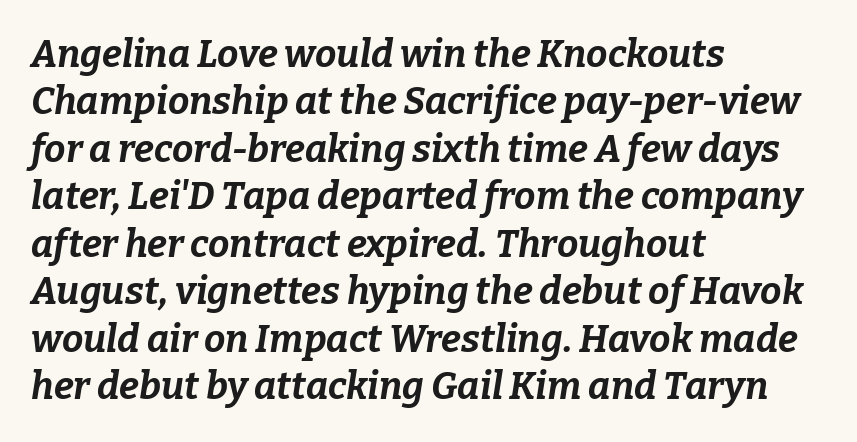
The image shows 38 px bold type, italic (leaning right); set left-aligned, normal line spacing (1.25x), normal letter spacing, not underlined; low stroke contrast and a medium x-height.
